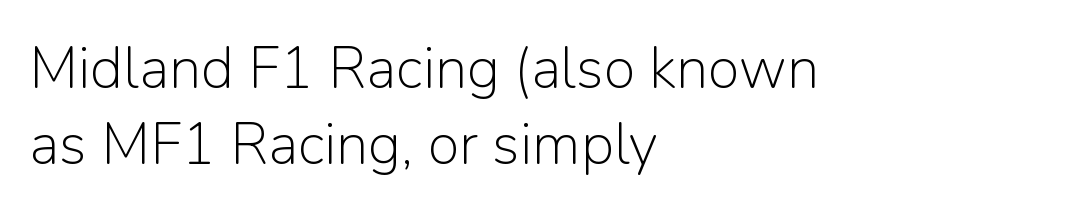
The image shows 58 px light sans-serif type, upright; set left-aligned, normal line spacing (1.31x), normal letter spacing, not underlined; low stroke contrast and a medium x-height.
